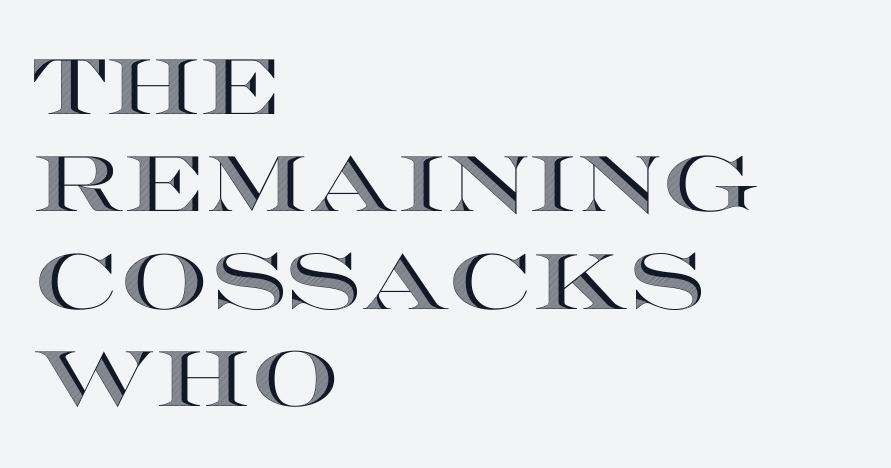
Looks like regular typesetting: each glyph gets only the width it needs. Short note: letters normally spaced. Notice how descenders clear the ascenders below comfortably — that's standard leading. The strip under each line holds only bare page. These lines are set flush left with a ragged right edge. Posture: straight, roman, zero tilt.
